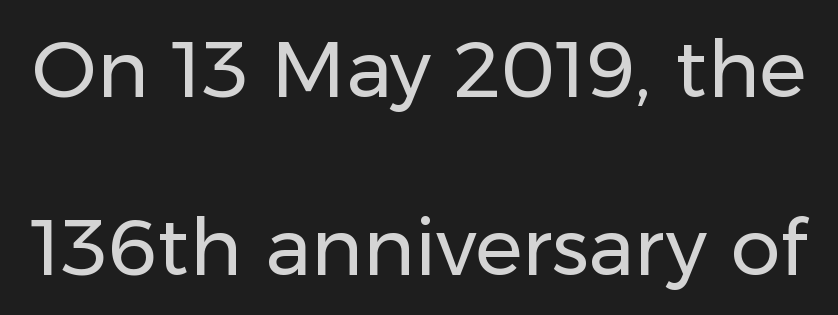
{"serif": "no", "italic": "no", "bold": "no", "weight": "regular", "width": "normal", "stroke_contrast": "low", "x_height": "medium", "monospaced": "no", "underline": "no", "line_spacing": "loose", "line_spacing_ratio": 2.25, "letter_spacing": "normal", "letter_spacing_em": 0.0, "glyph_px": 79}
